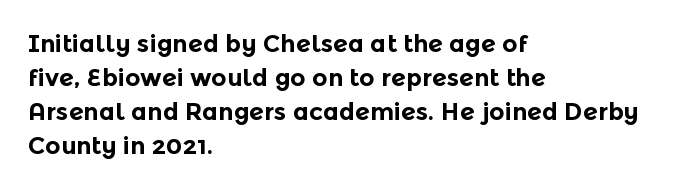
The image shows 24 px bold type, upright; set left-aligned, normal line spacing (1.41x), normal letter spacing, not underlined.
